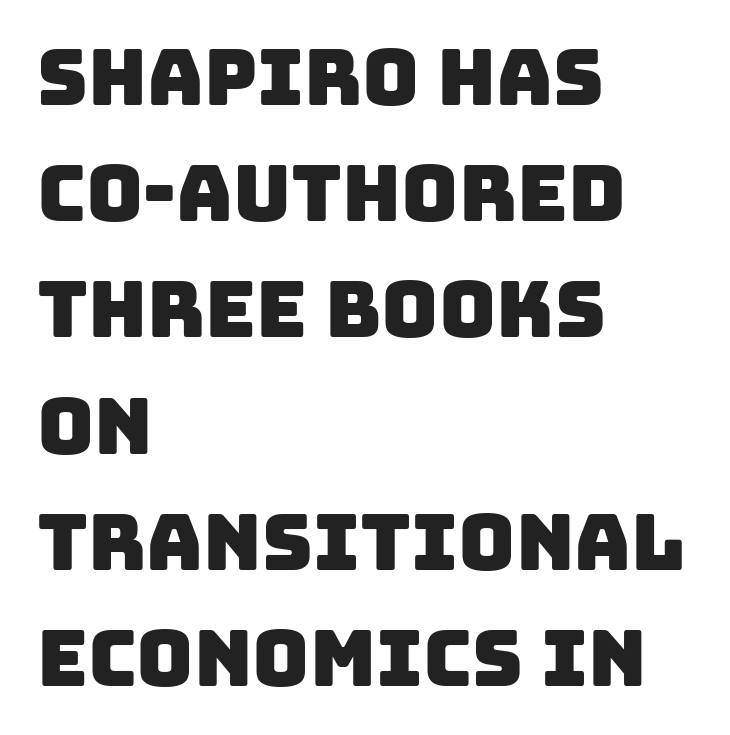
Q: Is the typeface a serif or a sans-serif typeface? A: Sans-serif.
Q: Is the text underlined? A: No.
Q: How is the paragraph aligned? A: Left-aligned.
Q: Is the spacing between letters normal or unusually wide? A: Normal.
Q: Is the spacing between lines tight, normal or loose? A: Normal.
Q: Width (condensed, normal, or wide)? A: Normal.
Q: Stroke contrast? A: Low.
Q: x-height? A: Large.
Q: Monospaced? A: No.
